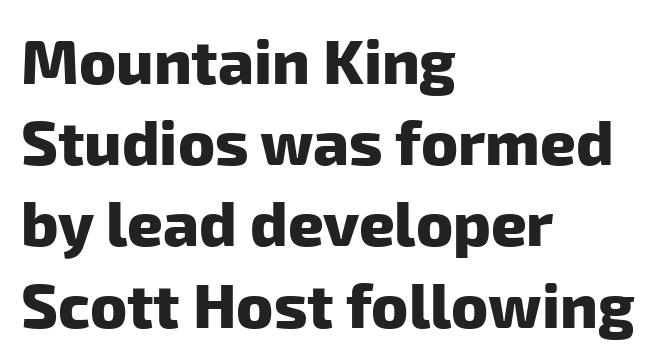
The image shows 62 px heavy sans-serif type; set left-aligned, normal line spacing (1.31x), normal letter spacing, not underlined; low stroke contrast and a medium x-height.
